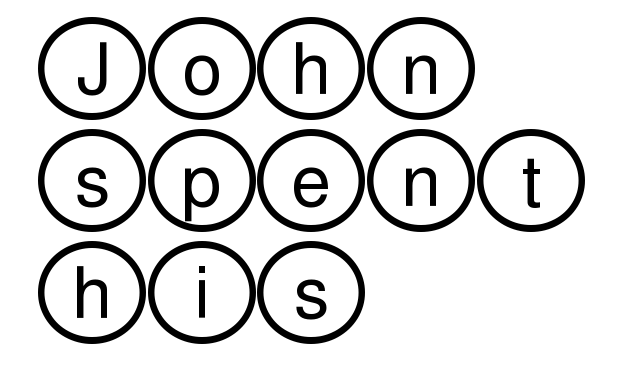
{"italic": "no", "width": "wide", "x_height": "large", "underline": "no", "align": "left", "line_spacing": "normal", "line_spacing_ratio": 1.58, "letter_spacing": "normal", "letter_spacing_em": 0.0, "glyph_px": 71}
